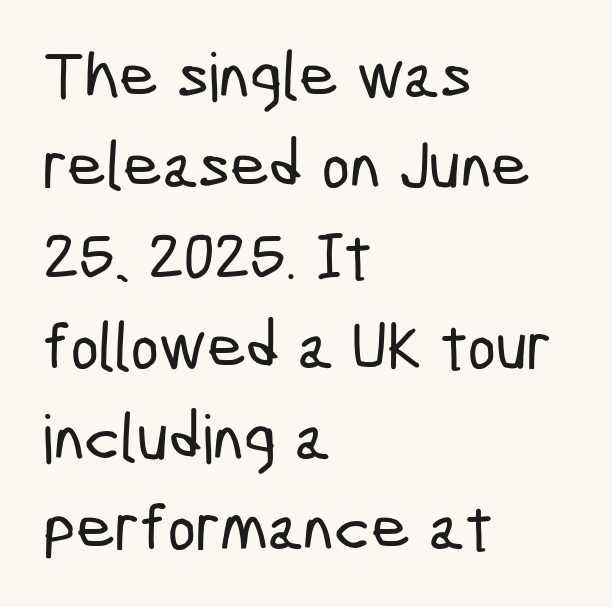
A typesetter would call this proportional, since set widths differ per character. Short and long lines alike share a common starting point at left. Normally led — the rows are evenly, conventionally spaced. Decoration check: the copy has no underline.
